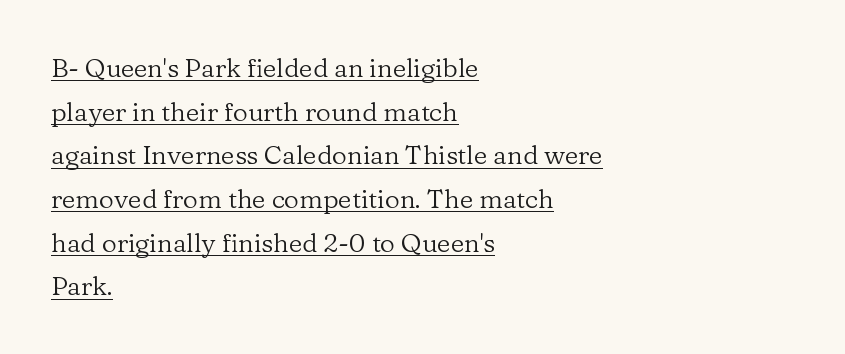
{"italic": "no", "bold": "no", "underline": "yes", "align": "left", "line_spacing": "normal", "line_spacing_ratio": 1.68, "letter_spacing": "normal", "letter_spacing_em": 0.0, "glyph_px": 26}
